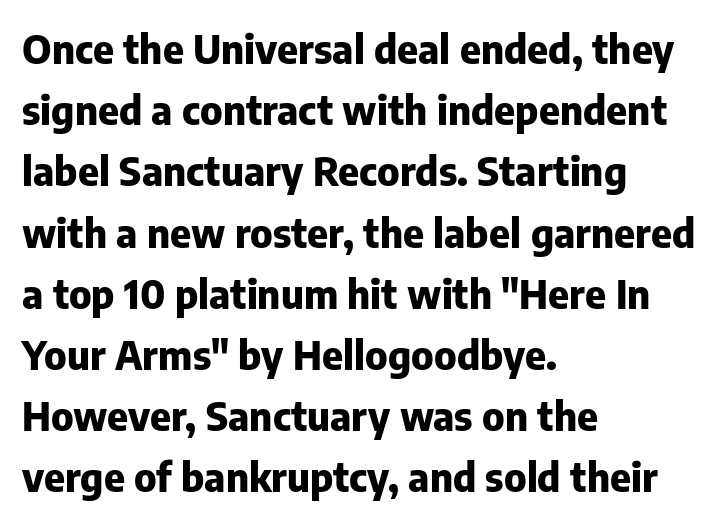
In terms of posture, this sample is upright. Look at the bottom of the vertical strokes: they stop flat, with no serifs. Each new line begins a customary step beneath the previous one. Here the designer chose a conventional face with non-uniform glyph widths. The specimen omits any rule beneath the text block's lines.
